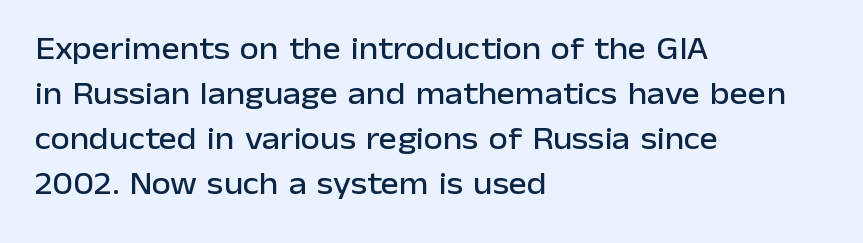
{"serif": "no", "italic": "no", "width": "normal", "stroke_contrast": "low", "x_height": "medium", "monospaced": "no", "underline": "no", "align": "left", "line_spacing": "normal", "line_spacing_ratio": 1.45, "letter_spacing": "normal", "letter_spacing_em": 0.0, "glyph_px": 31}
